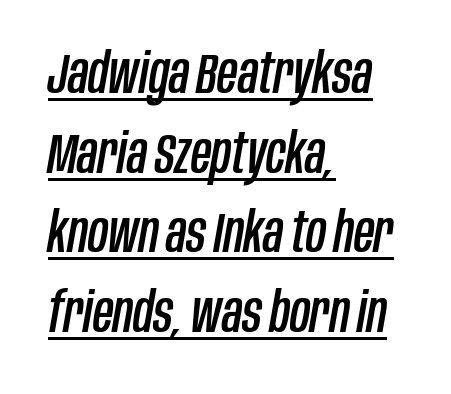
Q: Is the text italic (slanted)? A: Yes, it leans right by about 10 degrees.
Q: Is the text underlined? A: Yes.
Q: How is the paragraph aligned? A: Left-aligned.
Q: Is the spacing between letters normal or unusually wide? A: Normal.
Q: Is the spacing between lines tight, normal or loose? A: Normal.
Q: Width (condensed, normal, or wide)? A: Condensed.
Q: Stroke contrast? A: Low.
Q: x-height? A: Large.
Q: Monospaced? A: No.
